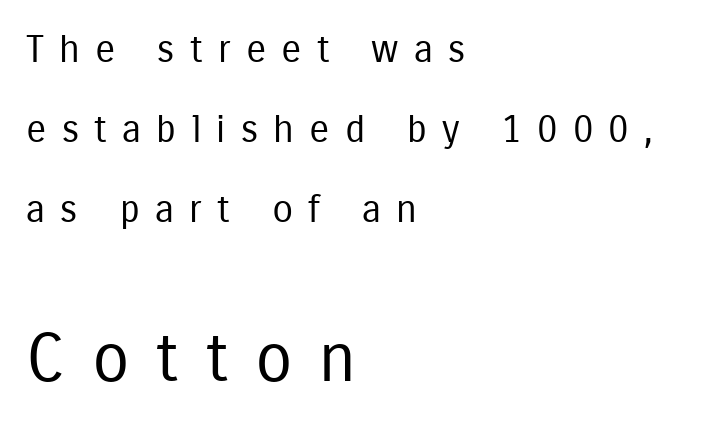
{"serif": "no", "italic": "no", "bold": "no", "weight": "regular", "width": "condensed", "stroke_contrast": "low", "x_height": "medium", "monospaced": "no", "underline": "no", "align": "left", "line_spacing": "loose", "line_spacing_ratio": 2.1, "letter_spacing": "wide", "letter_spacing_em": 0.4, "larger_block": "second", "size_ratio": 1.76, "glyph_px": 67}
